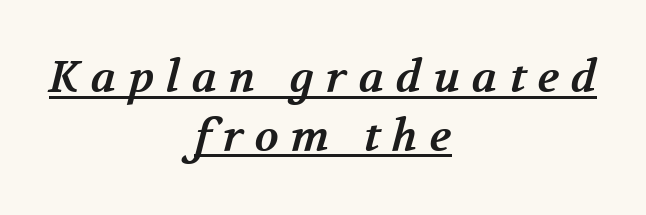
Q: Is the text bold? A: Yes.
Q: Is the typeface a serif or a sans-serif typeface? A: Serif.
Q: Is the text underlined? A: Yes.
Q: How is the paragraph aligned? A: Centered.
Q: Is the spacing between letters normal or unusually wide? A: Unusually wide.
Q: Is the spacing between lines tight, normal or loose? A: Normal.
Q: Width (condensed, normal, or wide)? A: Normal.
Q: Stroke contrast? A: Medium.
Q: x-height? A: Medium.
Q: Monospaced? A: No.
